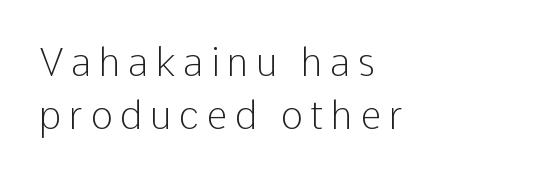
The image shows 38 px light sans-serif type, upright; set left-aligned, normal line spacing (1.4x), not underlined; low stroke contrast and a medium x-height.
